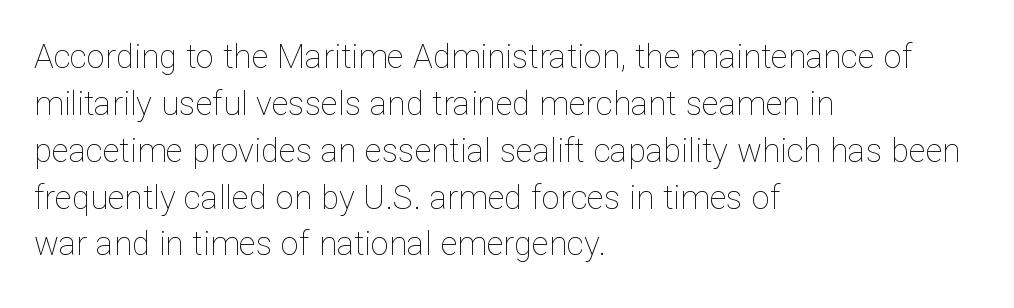
The image shows 33 px thin type, upright; set left-aligned, normal line spacing (1.42x), normal letter spacing, not underlined; low stroke contrast and a medium x-height.
